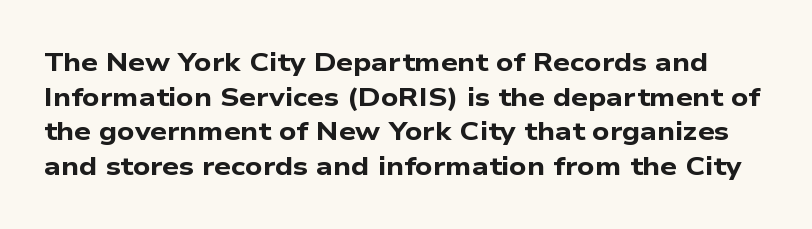
Glance below the letters and you will spot only blank space. Tracking here is standard; glyphs follow each other at the usual distance. In terms of weight, the rendering is a true, heavy bold. The leading is moderate, giving the passage an even texture.
